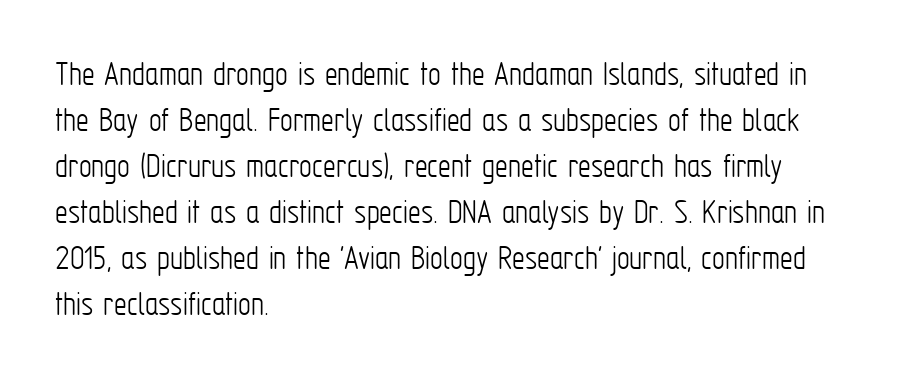
The image shows 36 px light, condensed sans-serif type, upright; set left-aligned, normal line spacing (1.28x), normal letter spacing, not underlined; low stroke contrast and a medium x-height.
